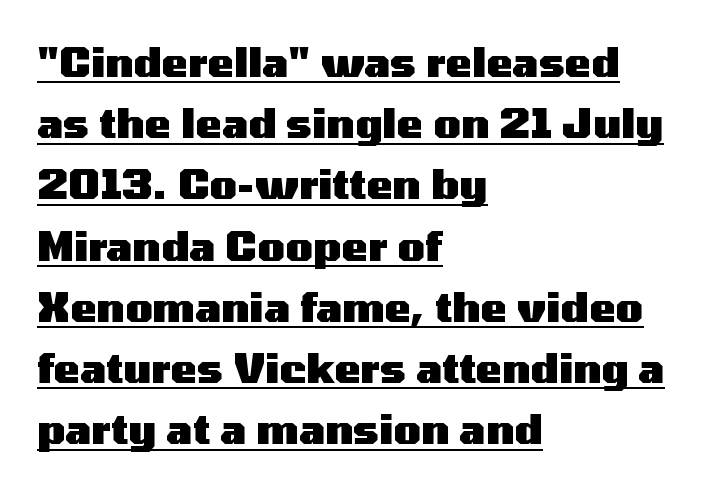
The image shows 40 px heavy, wide sans-serif type, upright; set left-aligned, normal line spacing (1.53x), normal letter spacing, underlined; medium stroke contrast and a medium x-height.
